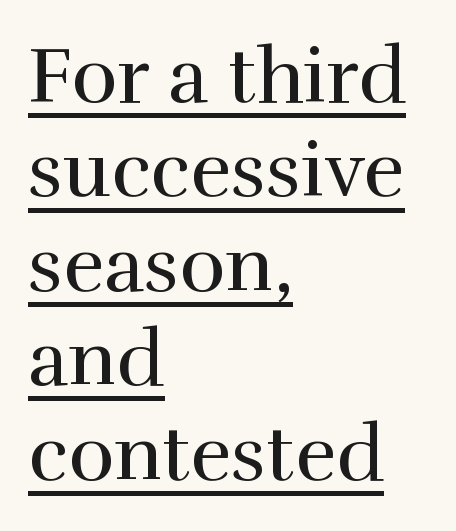
The image shows 78 px regular-weight serif type, upright; set left-aligned, line spacing 1.21x, normal letter spacing, underlined; a medium x-height.
